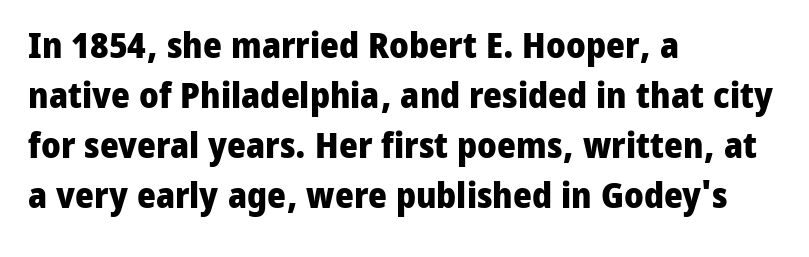
Q: Is the text bold? A: Yes.
Q: Is the text italic (slanted)? A: No, it is upright.
Q: Is the typeface a serif or a sans-serif typeface? A: Sans-serif.
Q: Is the text underlined? A: No.
Q: How is the paragraph aligned? A: Left-aligned.
Q: Is the spacing between letters normal or unusually wide? A: Normal.
Q: Is the spacing between lines tight, normal or loose? A: Normal.
Q: Width (condensed, normal, or wide)? A: Normal.
Q: Stroke contrast? A: Low.
Q: x-height? A: Medium.
Q: Monospaced? A: No.
